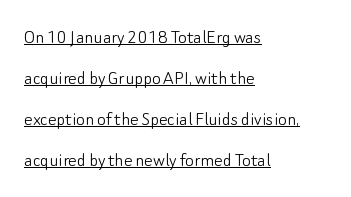
{"italic": "no", "bold": "no", "underline": "yes", "align": "left", "line_spacing": "loose", "line_spacing_ratio": 1.95, "letter_spacing": "normal", "letter_spacing_em": 0.0, "glyph_px": 21}
